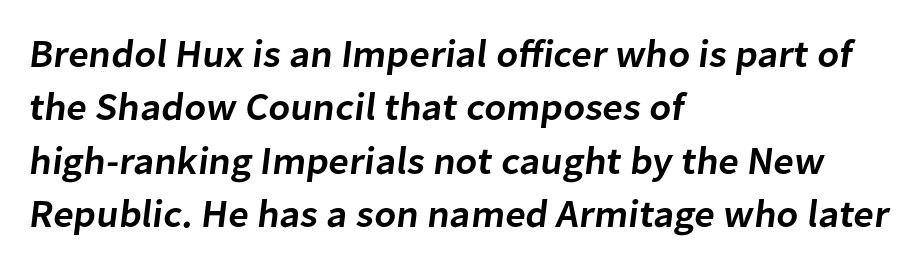
The image shows 39 px semibold sans-serif type; set left-aligned, normal line spacing (1.37x), normal letter spacing, not underlined; low stroke contrast and a medium x-height.
